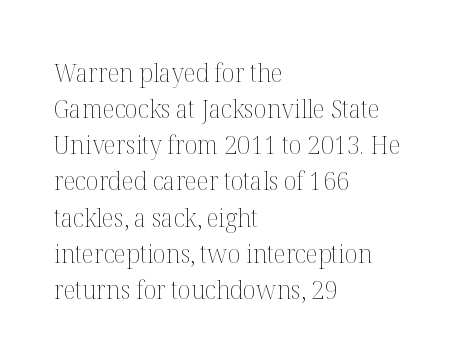
Teacher's note: observe the even left margin — that is flush-left alignment. Students, note that the glyphs here touch the page at normal intervals. Do the letters lean? They stand straight. Descenders hang freely into open space. Stem width sits at or under what a default text font uses.
